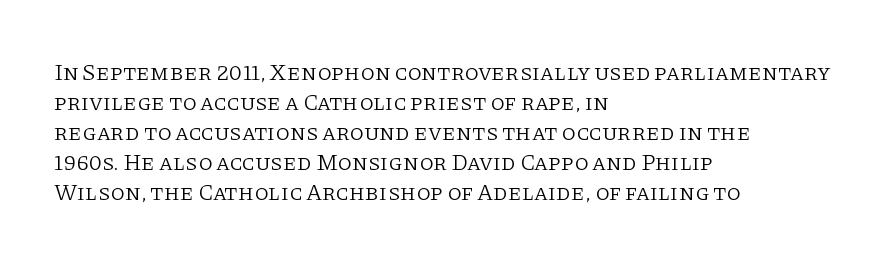
The lines are quadded left. The font sits on the lighter half of the weight spectrum, regular included. Tracking here is standard; glyphs follow each other at the usual distance. Italic? Not at all — the glyphs are vertical. Rule under the text: the space is simply empty.
